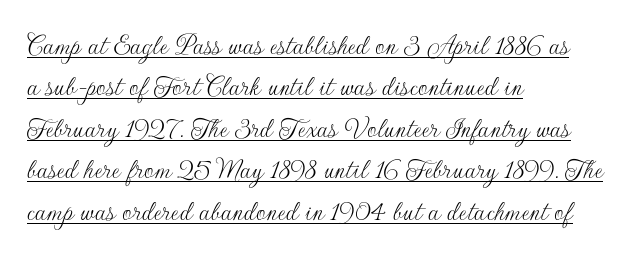
Q: Is the text bold? A: No.
Q: Is the text italic (slanted)? A: Yes.
Q: Is the typeface a serif or a sans-serif typeface? A: Sans-serif.
Q: Is the text underlined? A: Yes.
Q: How is the paragraph aligned? A: Left-aligned.
Q: Is the spacing between letters normal or unusually wide? A: Normal.
Q: Is the spacing between lines tight, normal or loose? A: Normal.
Q: Width (condensed, normal, or wide)? A: Normal.
Q: Stroke contrast? A: Low.
Q: x-height? A: Small.
Q: Monospaced? A: No.
